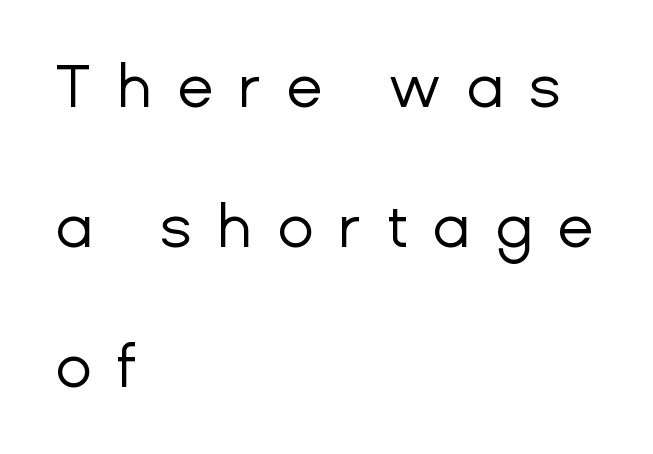
The image shows 60 px regular-weight sans-serif type, upright; set left-aligned, loose line spacing (2.33x), unusually wide letter spacing (+0.41 em), not underlined; low stroke contrast and a medium x-height.
